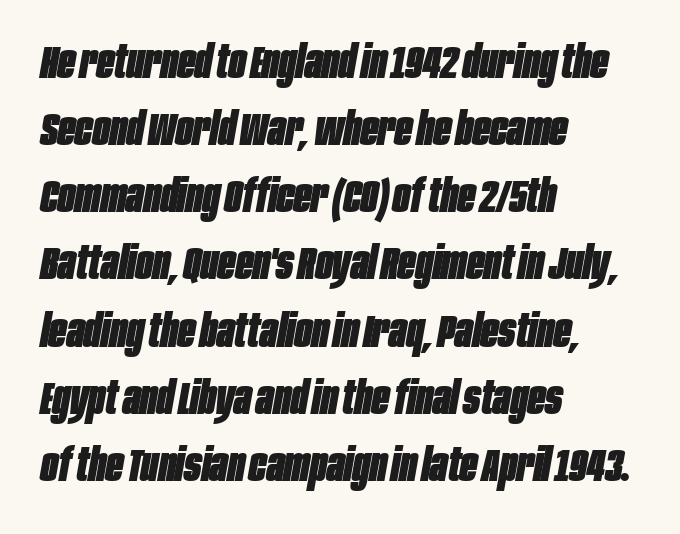
{"italic": "yes", "lean": "right", "slant_degrees": 10, "bold": "yes", "weight": "heavy", "width": "condensed", "stroke_contrast": "low", "x_height": "large", "monospaced": "no", "underline": "no", "align": "left", "line_spacing": "normal", "line_spacing_ratio": 1.46, "letter_spacing": "normal", "letter_spacing_em": 0.0, "glyph_px": 46}
